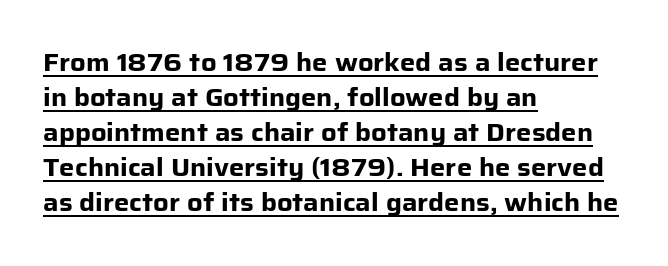
{"italic": "no", "bold": "yes", "underline": "yes", "align": "left", "line_spacing": "normal", "line_spacing_ratio": 1.46, "letter_spacing": "normal", "letter_spacing_em": 0.0, "glyph_px": 24}
